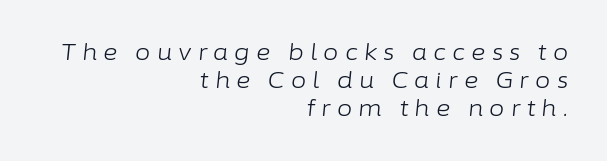
Q: Is the text bold? A: No.
Q: Is the text italic (slanted)? A: Yes, it leans right by about 6 degrees.
Q: Is the text underlined? A: No.
Q: How is the paragraph aligned? A: Right-aligned.
Q: Is the spacing between letters normal or unusually wide? A: Unusually wide.
Q: Is the spacing between lines tight, normal or loose? A: Normal.
